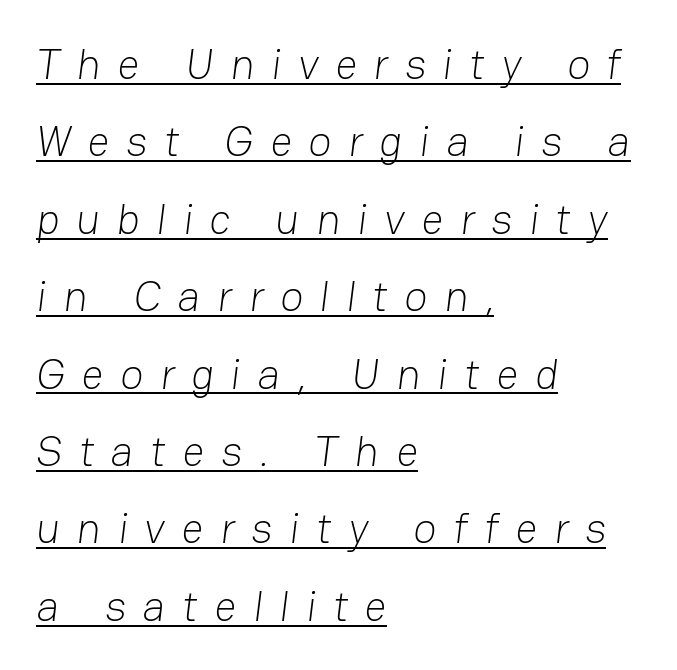
The image shows 43 px light sans-serif type; set left-aligned, line spacing 1.8x, unusually wide letter spacing (+0.39 em), underlined; low stroke contrast and a medium x-height.
